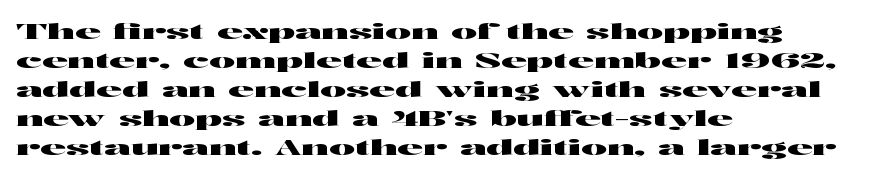
The image shows 22 px text type, upright; set left-aligned, normal line spacing (1.32x), normal letter spacing, not underlined.
